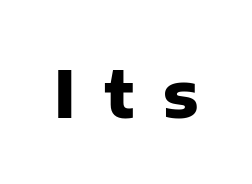
{"serif": "no", "italic": "no", "bold": "yes", "weight": "heavy", "width": "normal", "stroke_contrast": "low", "x_height": "medium", "monospaced": "no", "underline": "no", "letter_spacing": "wide", "letter_spacing_em": 0.44, "glyph_px": 65}
